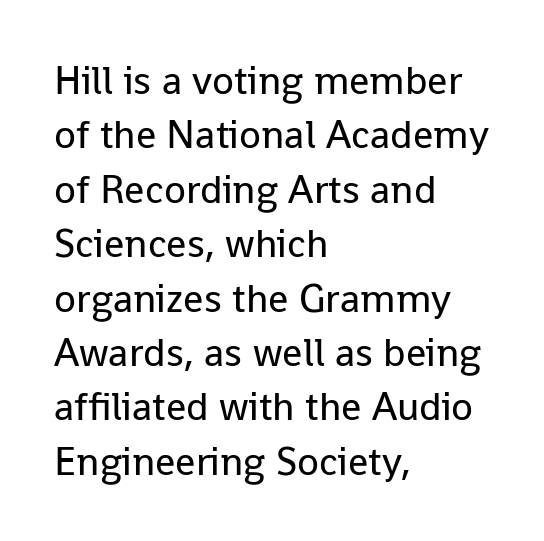
The image shows 40 px regular-weight sans-serif type, upright; set left-aligned, normal line spacing (1.36x), normal letter spacing, not underlined; low stroke contrast and a medium x-height.
